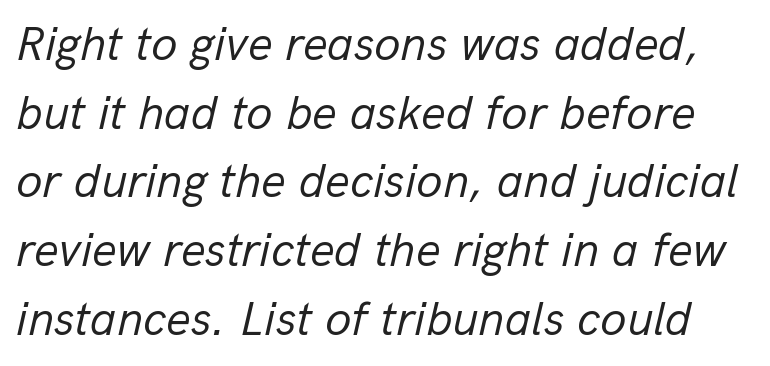
The image shows 48 px regular-weight type, italic (leaning right); set normal line spacing (1.43x), normal letter spacing, not underlined; low stroke contrast and a medium x-height.
